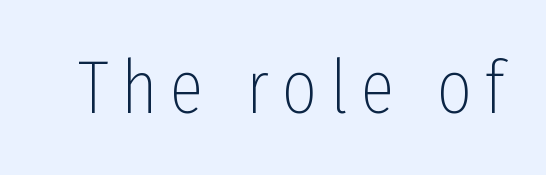
{"serif": "no", "italic": "no", "bold": "no", "weight": "thin", "width": "condensed", "stroke_contrast": "low", "x_height": "medium", "monospaced": "no", "underline": "no", "glyph_px": 76}
